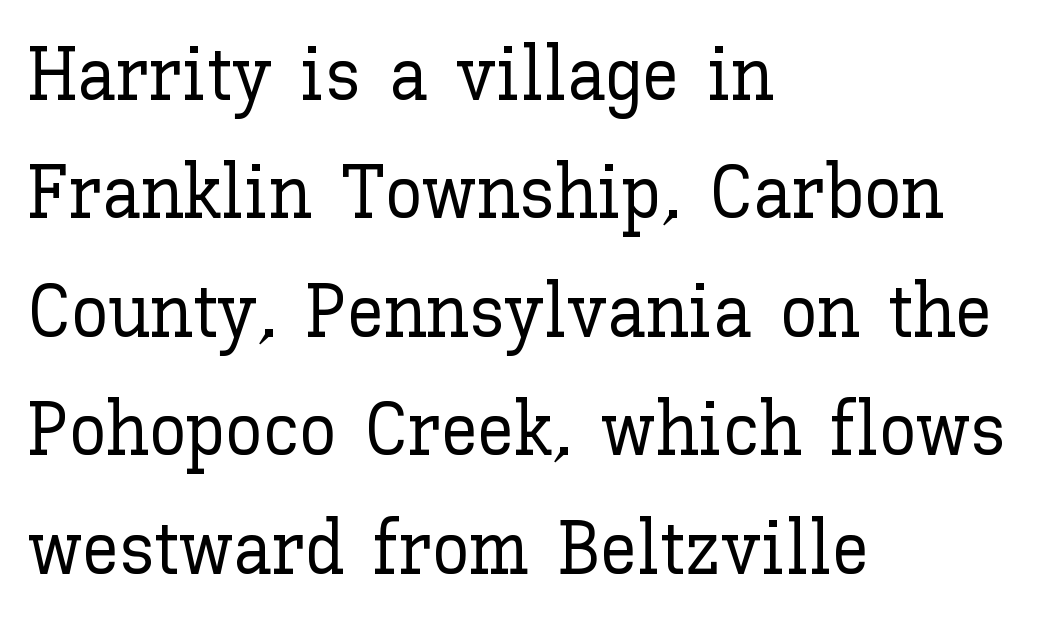
The image shows 75 px text type, upright; set left-aligned, normal line spacing (1.58x), normal letter spacing, not underlined; low stroke contrast and a medium x-height.
